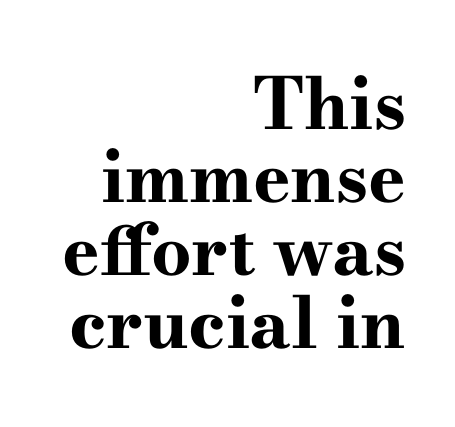
The image shows 71 px bold, wide serif type, upright; set right-aligned, tight line spacing (1.03x), normal letter spacing, not underlined; high stroke contrast and a small x-height.
